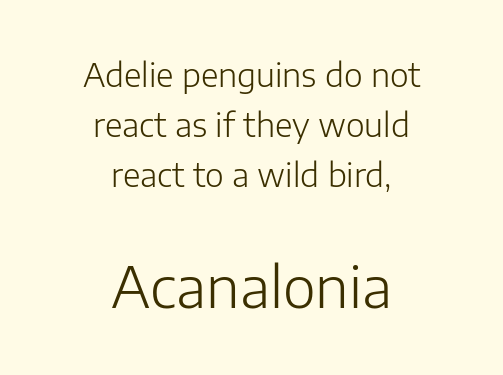
Q: Is the text bold? A: No.
Q: Is the text italic (slanted)? A: No, it is upright.
Q: Is the typeface a serif or a sans-serif typeface? A: Sans-serif.
Q: Is the text underlined? A: No.
Q: How is the paragraph aligned? A: Centered.
Q: Is the spacing between letters normal or unusually wide? A: Normal.
Q: Is the spacing between lines tight, normal or loose? A: Normal.
Q: Which block of text is set in a larger size, the first (top) or the second (bottom)? A: The second (bottom) one.
Q: Width (condensed, normal, or wide)? A: Normal.
Q: Stroke contrast? A: Low.
Q: x-height? A: Medium.
Q: Monospaced? A: No.
